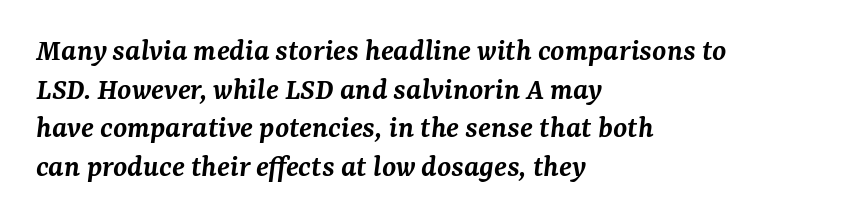
Descender tails drop into unmarked territory. Is the type slanted? Yes — the strokes lean at a clear angle. The characters look somewhat weighty, a semibold short of true bold. You can tell from the footed stems that serif type was used. The rendering uses natural spacing where letterforms have individual widths.
